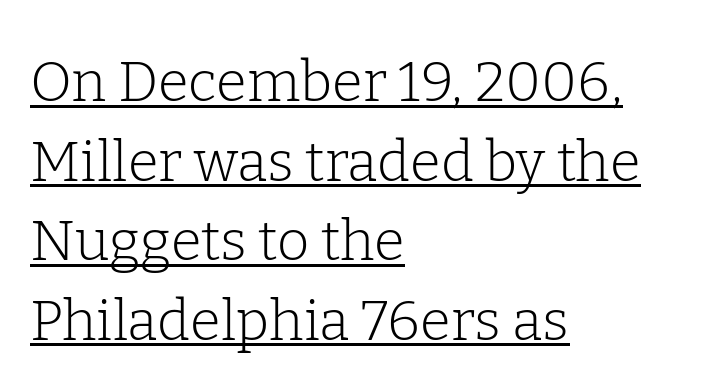
The image shows 56 px light serif type, upright; set left-aligned, normal line spacing (1.42x), normal letter spacing, underlined; low stroke contrast and a medium x-height.
